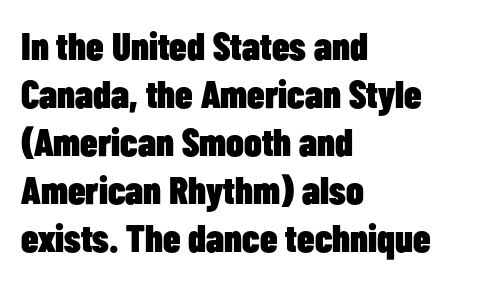
A dark, heavy texture on the line: the type is bold. A typesetter would call this proportional, since set widths differ per character. Tracking here is standard; glyphs follow each other at the usual distance. The text was rendered using a sans face with plain stroke endings.
